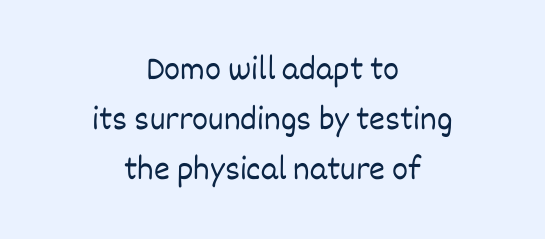
Q: Is the text bold? A: No.
Q: Is the text italic (slanted)? A: No, it is upright.
Q: Is the text underlined? A: No.
Q: How is the paragraph aligned? A: Centered.
Q: Is the spacing between letters normal or unusually wide? A: Normal.
Q: Is the spacing between lines tight, normal or loose? A: Normal.
Q: Width (condensed, normal, or wide)? A: Normal.
Q: Stroke contrast? A: Low.
Q: x-height? A: Large.
Q: Monospaced? A: No.
